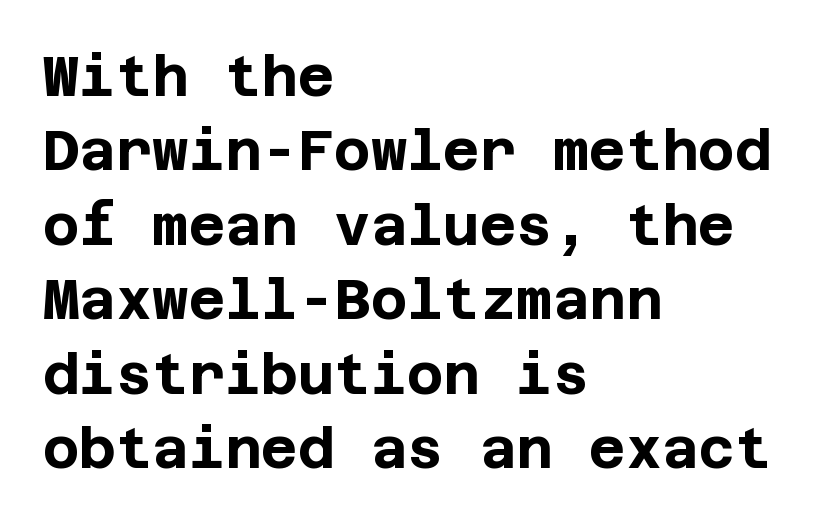
Q: Is the text bold? A: Yes.
Q: Is the text italic (slanted)? A: No, it is upright.
Q: Is the typeface a serif or a sans-serif typeface? A: Sans-serif.
Q: Is the text underlined? A: No.
Q: How is the paragraph aligned? A: Left-aligned.
Q: Is the spacing between letters normal or unusually wide? A: Normal.
Q: Is the spacing between lines tight, normal or loose? A: Normal.
Q: Width (condensed, normal, or wide)? A: Normal.
Q: Stroke contrast? A: Low.
Q: x-height? A: Large.
